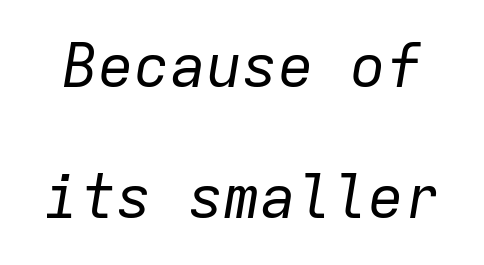
{"italic": "yes", "lean": "right", "slant_degrees": 9, "bold": "no", "weight": "regular", "width": "normal", "stroke_contrast": "low", "x_height": "medium", "monospaced": "yes", "underline": "no", "line_spacing": "loose", "line_spacing_ratio": 2.18, "letter_spacing": "normal", "letter_spacing_em": 0.0, "glyph_px": 60}
